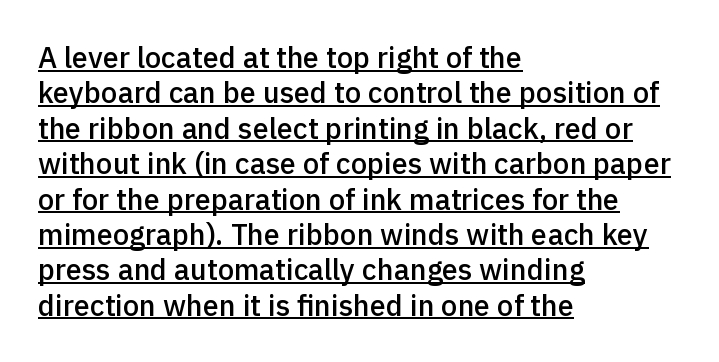
{"serif": "no", "italic": "no", "bold": "semi", "weight": "semibold", "width": "normal", "x_height": "medium", "monospaced": "no", "underline": "yes", "align": "left", "line_spacing_ratio": 1.22, "letter_spacing": "normal", "letter_spacing_em": 0.0, "glyph_px": 29}
